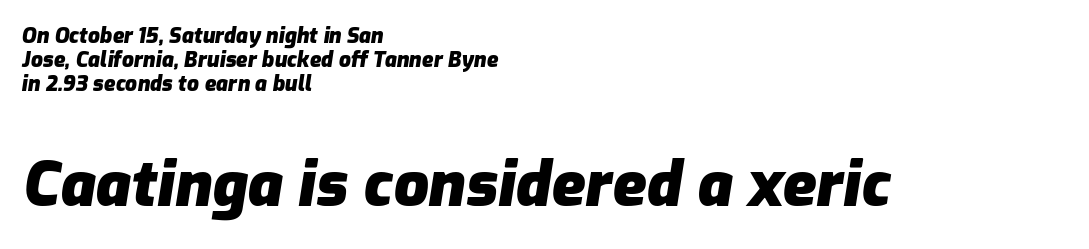
{"italic": "yes", "lean": "right", "slant_degrees": 9, "bold": "yes", "weight": "heavy", "width": "normal", "stroke_contrast": "low", "x_height": "medium", "monospaced": "no", "underline": "no", "align": "left", "line_spacing": "tight", "line_spacing_ratio": 1.15, "letter_spacing": "normal", "letter_spacing_em": 0.0, "larger_block": "second", "size_ratio": 2.95, "glyph_px": 62}
